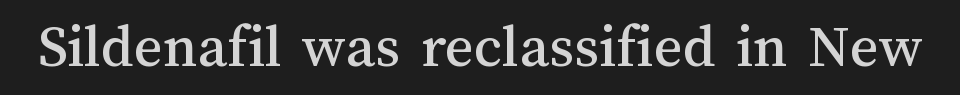
{"italic": "no", "width": "normal", "stroke_contrast": "medium", "x_height": "medium", "monospaced": "no", "underline": "no", "letter_spacing": "normal", "letter_spacing_em": 0.0, "glyph_px": 62}
